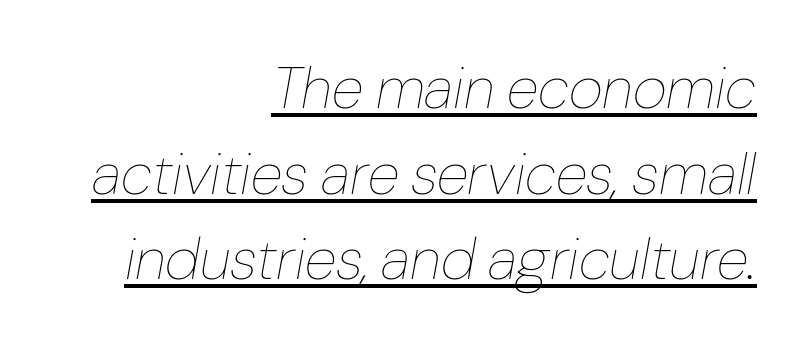
{"italic": "yes", "lean": "right", "slant_degrees": 10, "bold": "no", "weight": "thin", "width": "normal", "stroke_contrast": "low", "x_height": "medium", "monospaced": "no", "underline": "yes", "align": "right", "line_spacing": "normal", "line_spacing_ratio": 1.45, "letter_spacing": "normal", "letter_spacing_em": 0.0, "glyph_px": 59}
